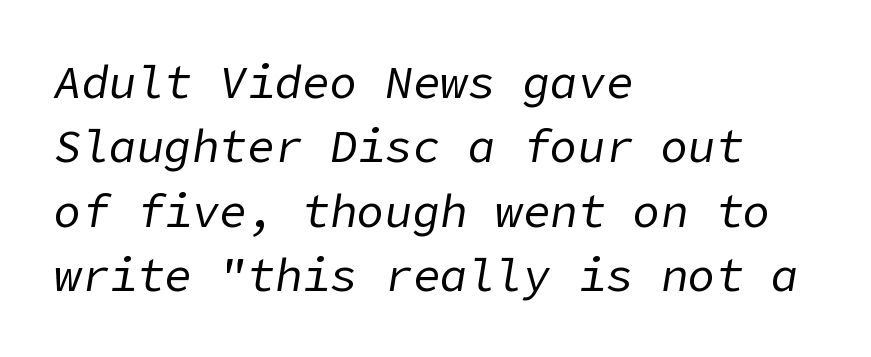
Q: Is the text bold? A: No.
Q: Is the text italic (slanted)? A: Yes, it leans right by about 9 degrees.
Q: Is the text underlined? A: No.
Q: How is the paragraph aligned? A: Left-aligned.
Q: Is the spacing between letters normal or unusually wide? A: Normal.
Q: Is the spacing between lines tight, normal or loose? A: Normal.
Q: Width (condensed, normal, or wide)? A: Normal.
Q: Stroke contrast? A: Low.
Q: x-height? A: Medium.
